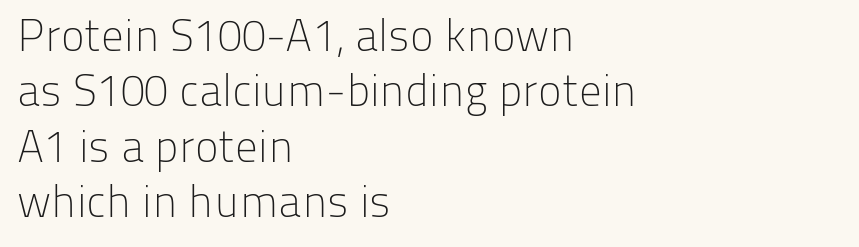
{"serif": "no", "italic": "no", "bold": "no", "weight": "light", "width": "normal", "stroke_contrast": "low", "x_height": "medium", "monospaced": "no", "underline": "no", "align": "left", "line_spacing_ratio": 1.23, "letter_spacing": "normal", "letter_spacing_em": 0.0, "glyph_px": 45}
